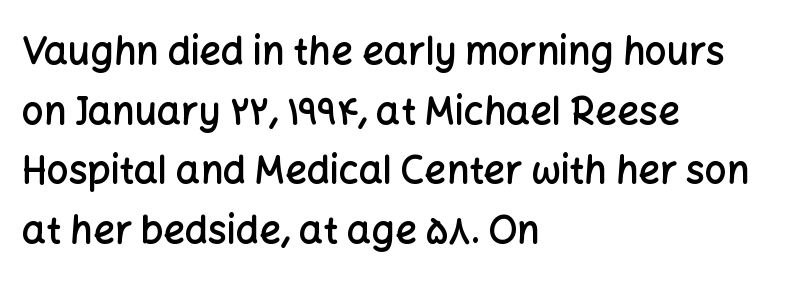
The string is rendered with underlining switched off. Tracking here is standard; glyphs follow each other at the usual distance. Serif or sans? Sans — the stroke terminals are bare. Bold? Not quite — semibold, heavier than regular but stopping short. A roman cut, with each character standing at attention.
